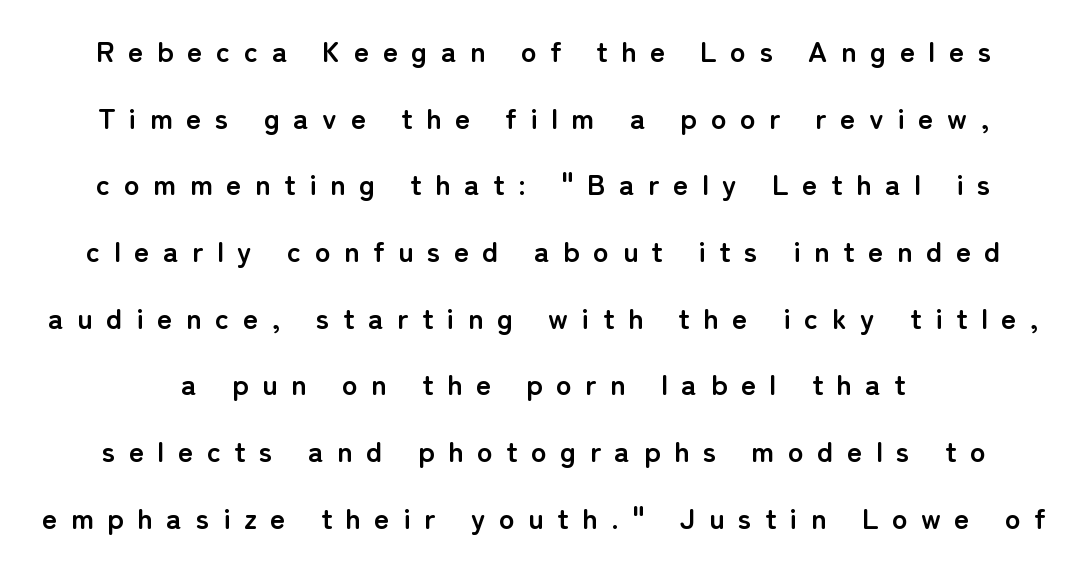
Q: Is the text bold? A: Yes.
Q: Is the text italic (slanted)? A: No, it is upright.
Q: Is the typeface a serif or a sans-serif typeface? A: Sans-serif.
Q: Is the text underlined? A: No.
Q: Is the spacing between letters normal or unusually wide? A: Unusually wide.
Q: Is the spacing between lines tight, normal or loose? A: Loose.
Q: Width (condensed, normal, or wide)? A: Normal.
Q: Stroke contrast? A: Low.
Q: x-height? A: Medium.
Q: Monospaced? A: No.
